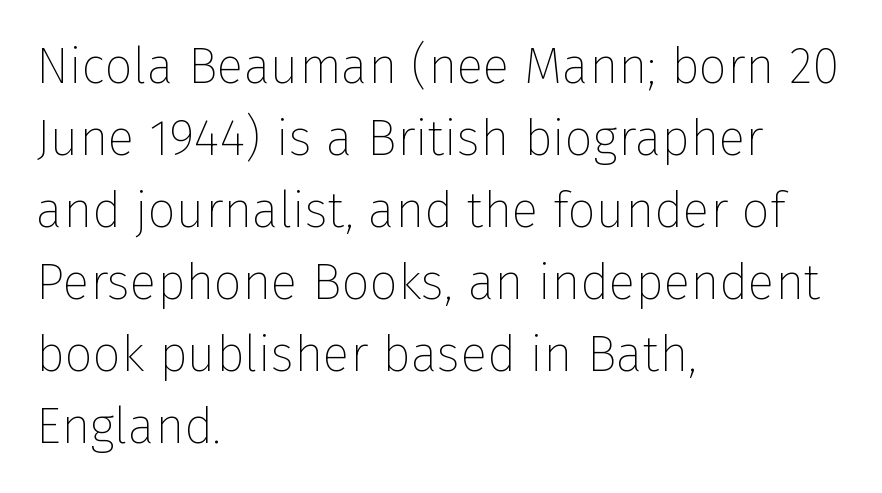
The image shows 50 px thin sans-serif type, upright; set left-aligned, normal line spacing (1.44x), normal letter spacing, not underlined; low stroke contrast and a medium x-height.
